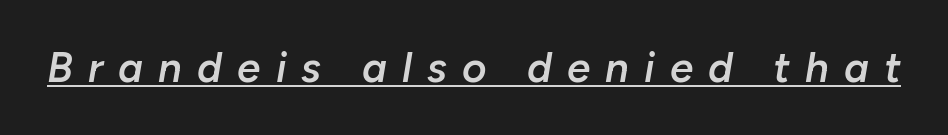
This sample has the flowing, uneven cadence of proportional lettering. Glyph-to-glyph distance is far greater than everyday printed text. Look at the stroke-to-counter ratio: somewhat heavy, a semibold. The face used here has a pronounced slope to its letters.
